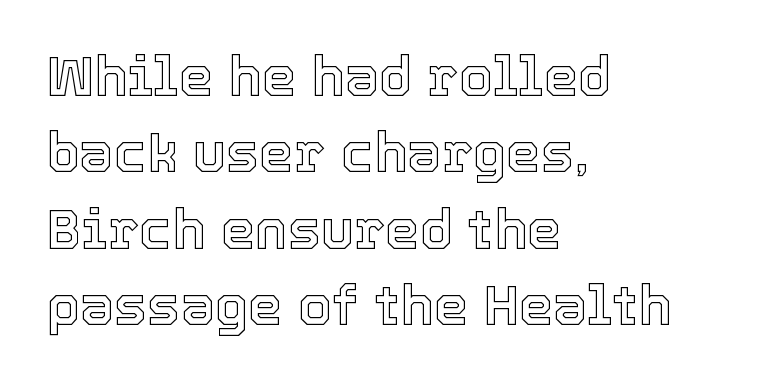
The image shows 55 px text type, upright; set left-aligned, normal line spacing (1.39x), normal letter spacing, not underlined; a medium x-height.
